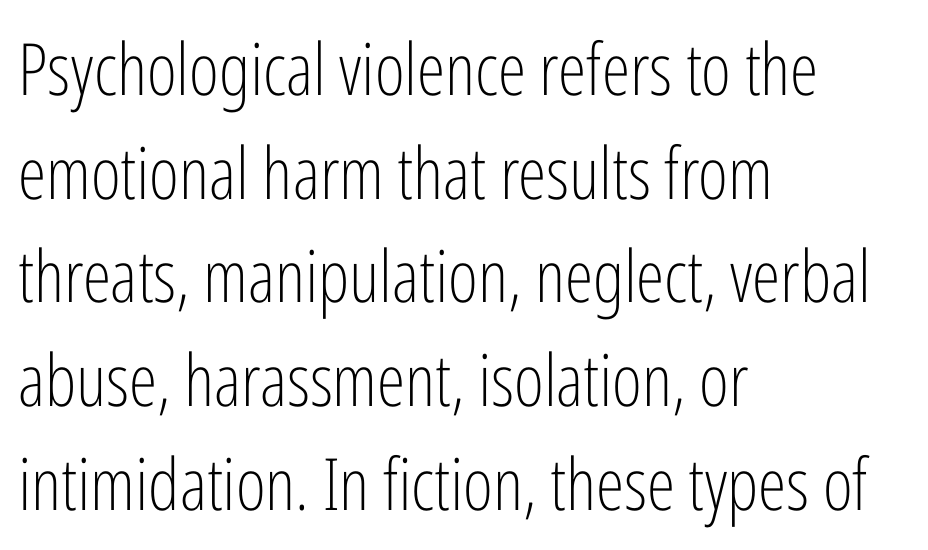
The image shows 72 px light, condensed sans-serif type, upright; set left-aligned, normal line spacing (1.44x), normal letter spacing, not underlined; low stroke contrast and a medium x-height.
